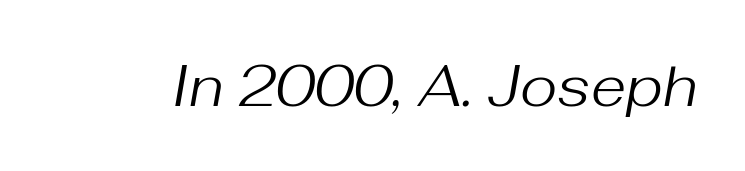
{"italic": "yes", "lean": "right", "slant_degrees": 10, "bold": "no", "weight": "regular", "width": "normal", "stroke_contrast": "medium", "x_height": "medium", "monospaced": "no", "underline": "no", "letter_spacing": "normal", "letter_spacing_em": 0.0, "glyph_px": 57}
